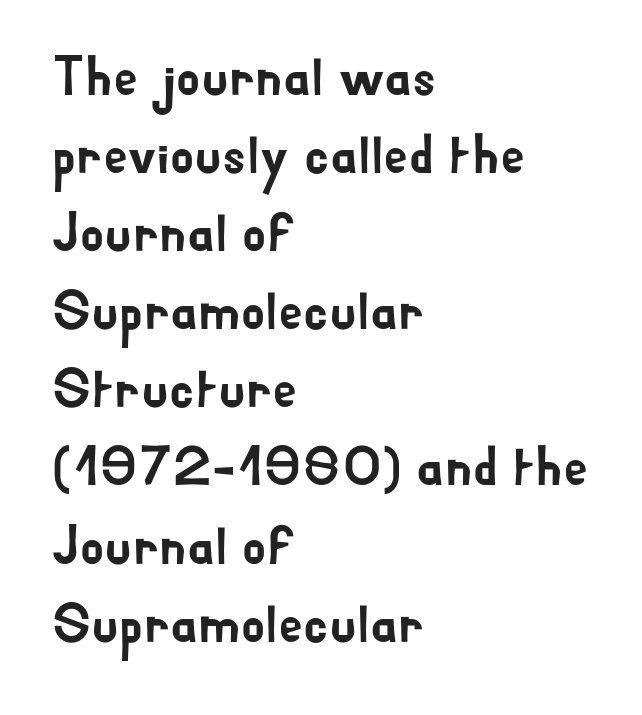
The image shows 55 px sans-serif type, upright; set left-aligned, normal line spacing (1.42x), normal letter spacing, not underlined; low stroke contrast and a small x-height.
